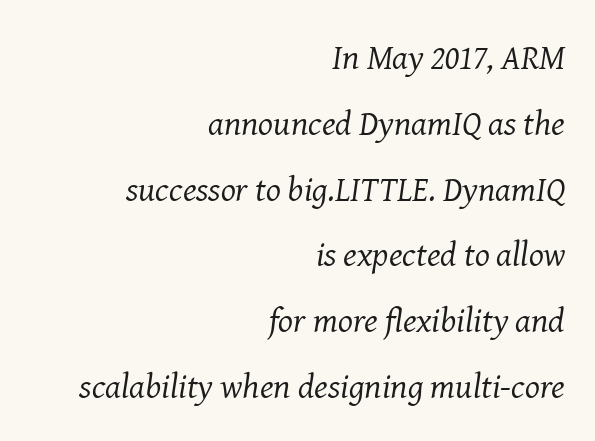
Type without underlining. Stroke mass is kept to a normal reading level or below. These lines stack with their right ends in a neat column. A typesetter would call this proportional, since set widths differ per character. The face used here has a pronounced slope to its letters.
